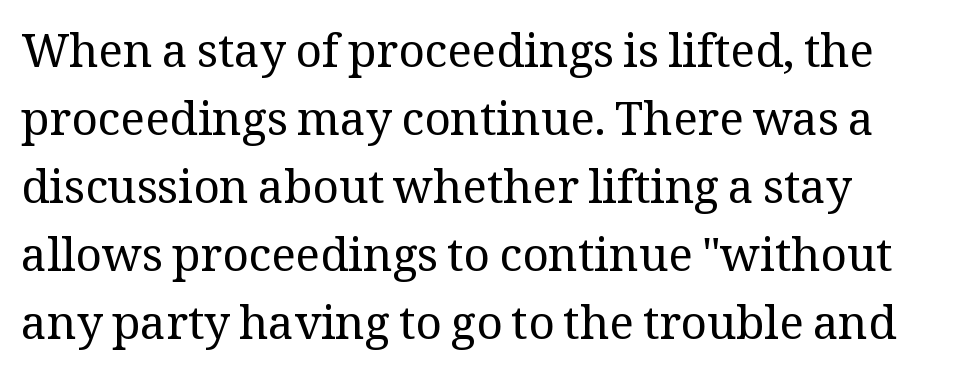
Visually the block forms a straight wall on the left and a jagged coastline on the right. If you measured baseline to baseline, you'd find a middling distance. The characters are drawn with everyday or finer stroke widths. Is there any slant? The stems are plumb. Here the glyphs are tracked normally, forming tight word shapes. This rendering employs a face with finishing strokes, i.e., a serif.
